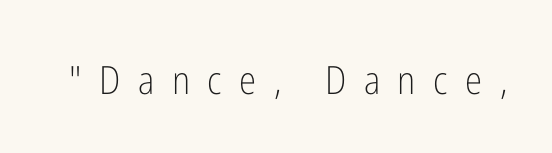
Q: Is the text bold? A: No.
Q: Is the text italic (slanted)? A: No, it is upright.
Q: Is the typeface a serif or a sans-serif typeface? A: Sans-serif.
Q: Is the text underlined? A: No.
Q: Is the spacing between letters normal or unusually wide? A: Unusually wide.
Q: Width (condensed, normal, or wide)? A: Condensed.
Q: Stroke contrast? A: Low.
Q: x-height? A: Medium.
Q: Monospaced? A: No.
